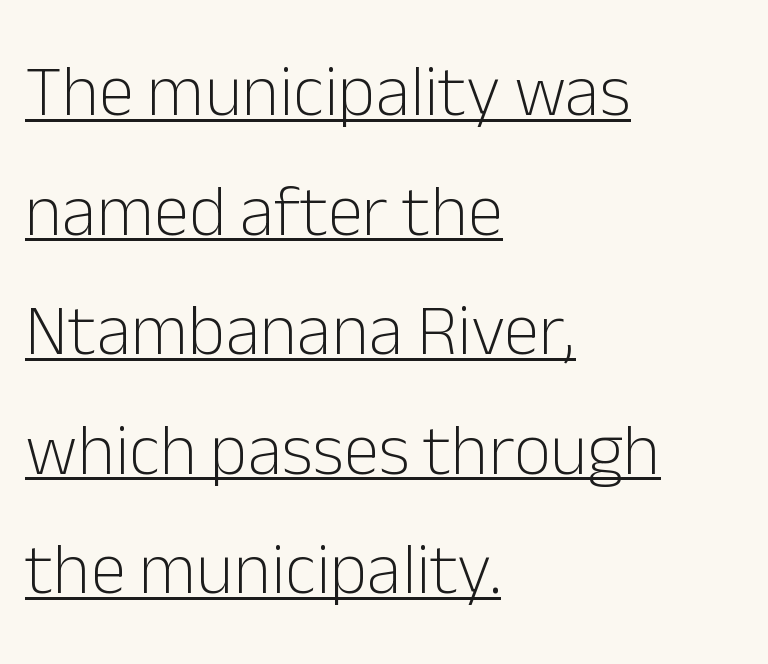
The image shows 72 px light sans-serif type, upright; set left-aligned, normal line spacing (1.66x), normal letter spacing, underlined; low stroke contrast and a medium x-height.
